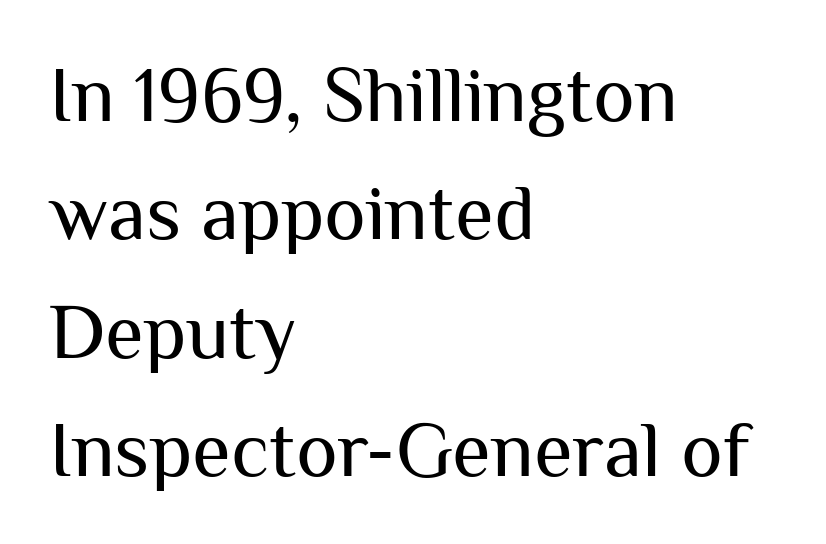
Q: Is the text bold? A: No.
Q: Is the text italic (slanted)? A: No, it is upright.
Q: Is the typeface a serif or a sans-serif typeface? A: Sans-serif.
Q: Is the text underlined? A: No.
Q: How is the paragraph aligned? A: Left-aligned.
Q: Is the spacing between letters normal or unusually wide? A: Normal.
Q: Is the spacing between lines tight, normal or loose? A: Normal.
Q: Width (condensed, normal, or wide)? A: Normal.
Q: Stroke contrast? A: Medium.
Q: x-height? A: Medium.
Q: Monospaced? A: No.
